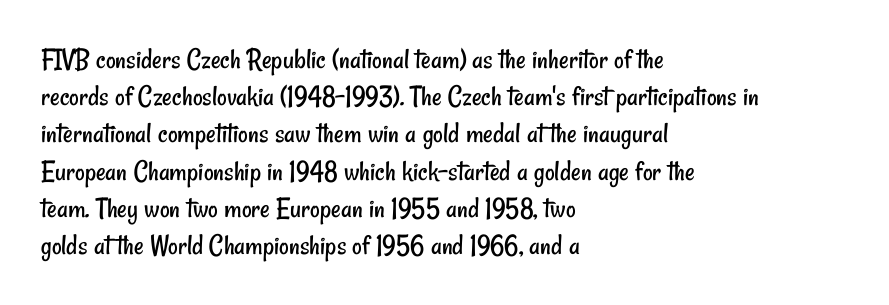
A bare baseline throughout the passage. Looks like regular typesetting: each glyph gets only the width it needs. Inter-character spacing is left at the font's built-in metrics. The face used here is a sans, in the tradition of grotesques and geometrics. Caption: multi-line text, flush left, ragged right.
